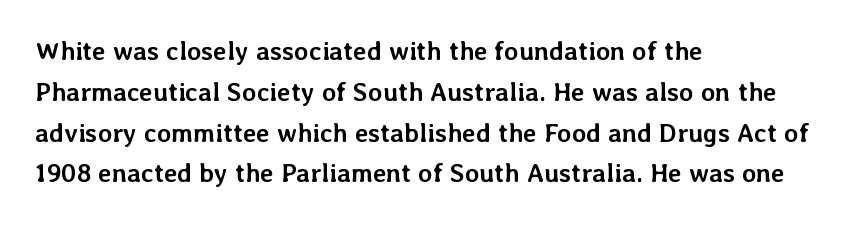
{"italic": "no", "bold": "yes", "underline": "no", "align": "left", "line_spacing": "normal", "line_spacing_ratio": 1.57, "letter_spacing": "normal", "letter_spacing_em": 0.0, "glyph_px": 26}
